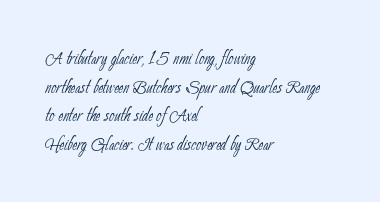
Q: Is the text bold? A: No.
Q: Is the text underlined? A: No.
Q: How is the paragraph aligned? A: Left-aligned.
Q: Is the spacing between letters normal or unusually wide? A: Normal.
